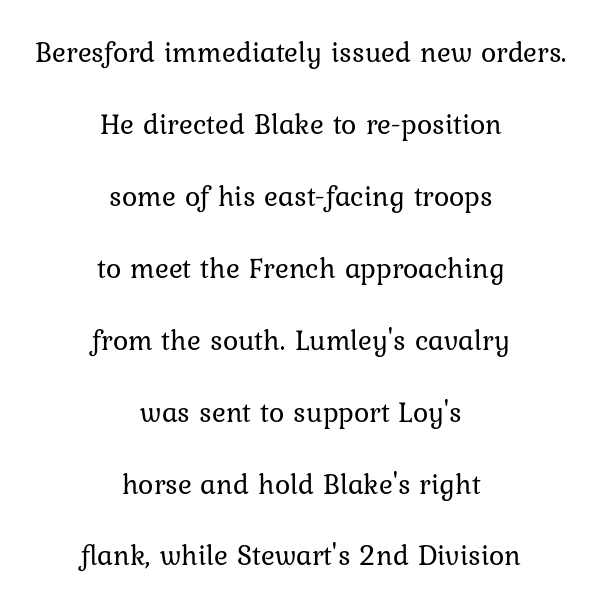
Posture: upright roman. A clean baseline with only descenders dipping below it. Compared with typical body copy, the letter spacing here is the same. Stem width sits at or under what a default text font uses.
